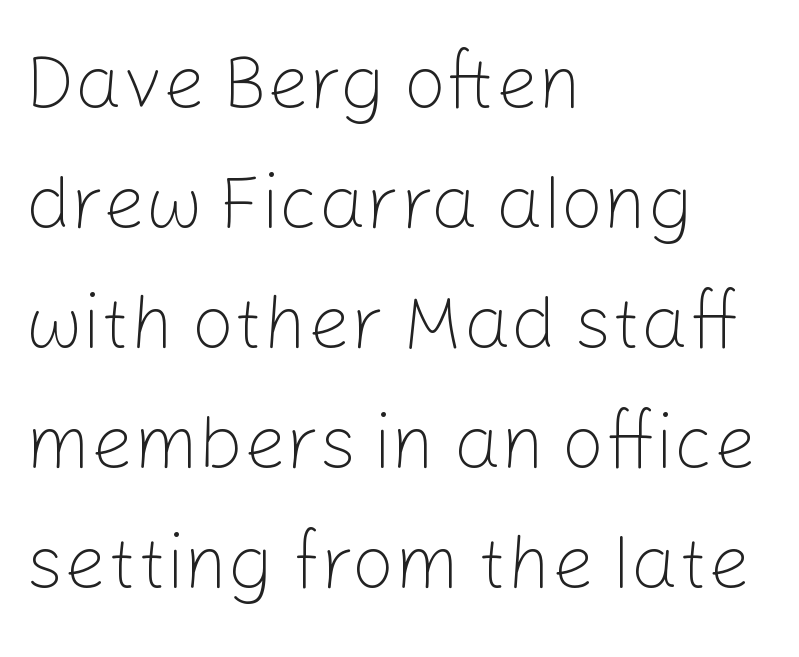
The image shows 75 px light sans-serif type, upright; set left-aligned, normal line spacing (1.6x), normal letter spacing, not underlined; low stroke contrast and a medium x-height.
